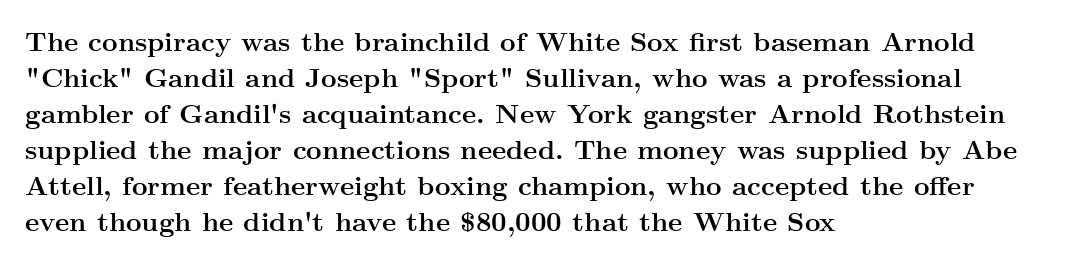
Q: Is the text bold? A: Yes.
Q: Is the text italic (slanted)? A: No, it is upright.
Q: Is the text underlined? A: No.
Q: How is the paragraph aligned? A: Left-aligned.
Q: Is the spacing between letters normal or unusually wide? A: Normal.
Q: Is the spacing between lines tight, normal or loose? A: Normal.
